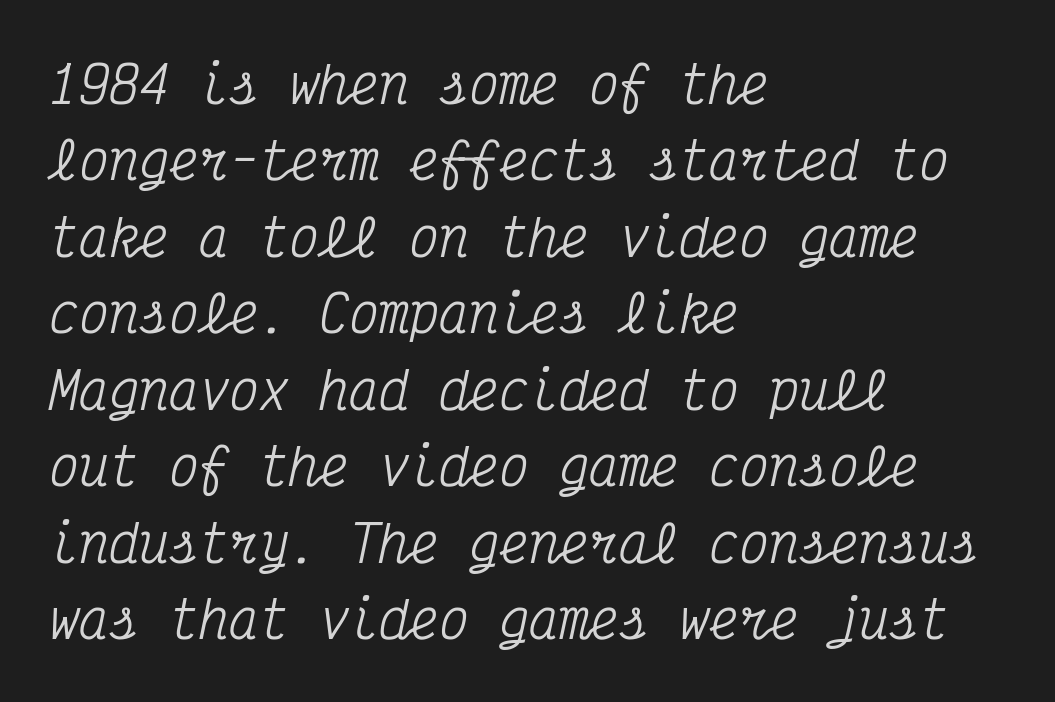
The lettering tilts uniformly, giving the passage an italic look. The leading is moderate, giving the passage an even texture. Is the letter spacing exaggerated? No — it looks like the ordinary default. Are there feet on the stems? There are — it's a serif.
